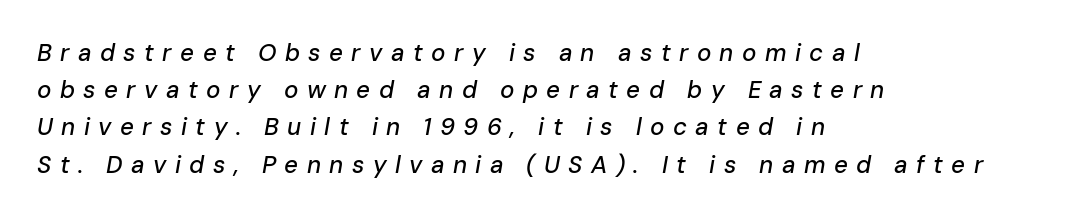
The image shows 24 px text type, italic (leaning right); set left-aligned, normal line spacing (1.55x), unusually wide letter spacing (+0.35 em), not underlined.
